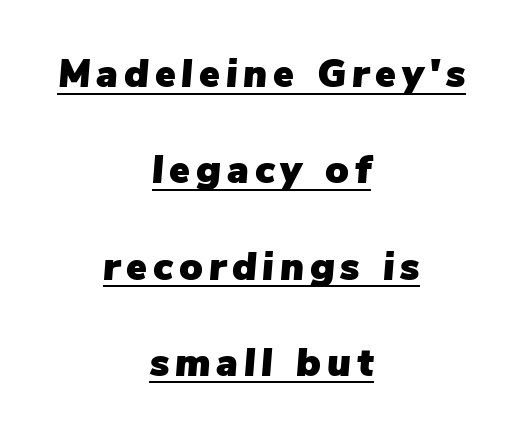
Q: Is the text italic (slanted)? A: Yes, it leans right by about 5 degrees.
Q: Is the text underlined? A: Yes.
Q: How is the paragraph aligned? A: Centered.
Q: Is the spacing between lines tight, normal or loose? A: Loose.
Q: Width (condensed, normal, or wide)? A: Normal.
Q: Stroke contrast? A: Low.
Q: x-height? A: Medium.
Q: Monospaced? A: No.
